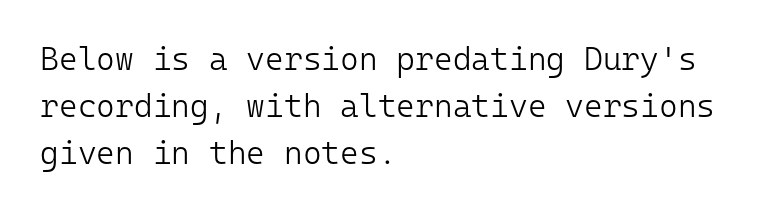
Q: Is the text bold? A: No.
Q: Is the text italic (slanted)? A: No, it is upright.
Q: Is the typeface a serif or a sans-serif typeface? A: Sans-serif.
Q: Is the text underlined? A: No.
Q: How is the paragraph aligned? A: Left-aligned.
Q: Is the spacing between letters normal or unusually wide? A: Normal.
Q: Is the spacing between lines tight, normal or loose? A: Normal.
Q: Width (condensed, normal, or wide)? A: Normal.
Q: Stroke contrast? A: Low.
Q: x-height? A: Medium.
Q: Monospaced? A: Yes.
